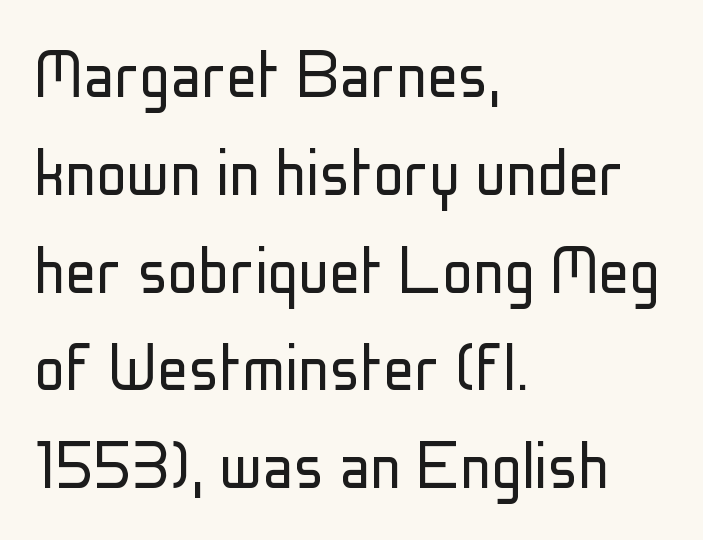
{"serif": "no", "italic": "no", "bold": "no", "weight": "light", "width": "condensed", "stroke_contrast": "low", "x_height": "medium", "monospaced": "no", "underline": "no", "align": "left", "line_spacing": "normal", "line_spacing_ratio": 1.27, "letter_spacing": "normal", "letter_spacing_em": 0.0, "glyph_px": 77}
